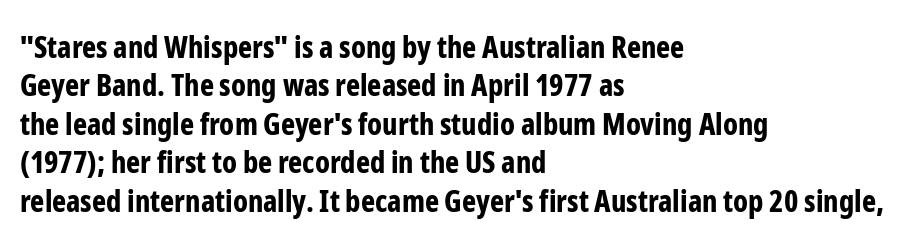
The image shows 30 px bold, condensed sans-serif type, upright; set left-aligned, normal line spacing (1.28x), normal letter spacing, not underlined; low stroke contrast and a medium x-height.
